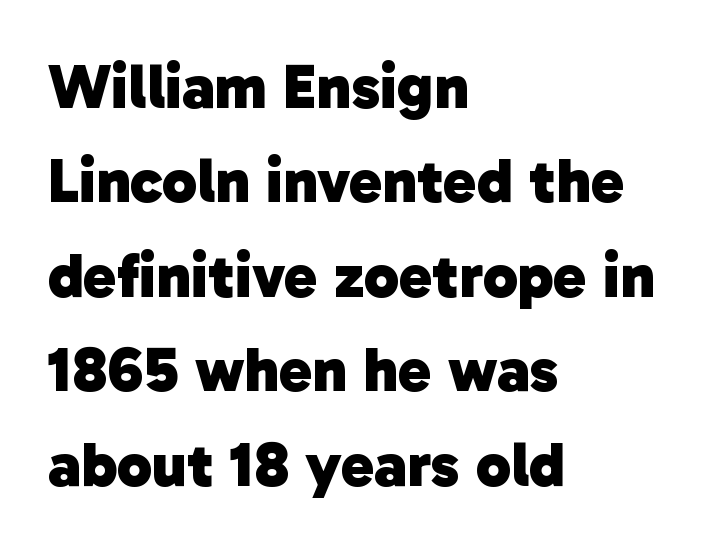
{"serif": "no", "bold": "yes", "weight": "heavy", "width": "normal", "stroke_contrast": "low", "x_height": "medium", "monospaced": "no", "underline": "no", "align": "left", "line_spacing": "normal", "line_spacing_ratio": 1.5, "letter_spacing": "normal", "letter_spacing_em": 0.0, "glyph_px": 63}
